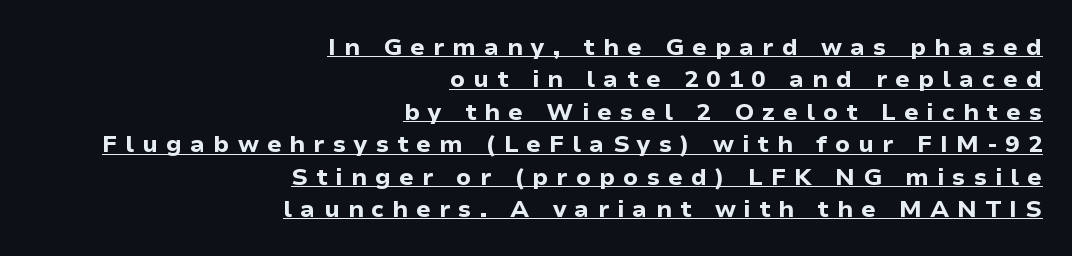
The image shows 24 px bold type, upright; set right-aligned, normal line spacing (1.35x), unusually wide letter spacing (+0.33 em), underlined.
